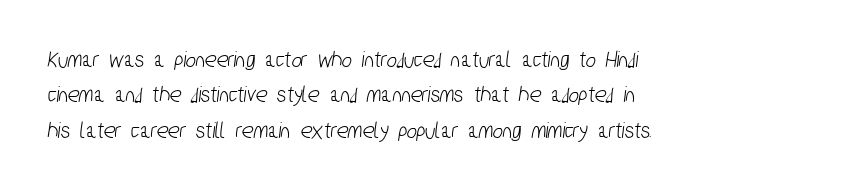
The space between consecutive lines is moderate. Beneath every word, the page is bare. Does extra space separate the letters? No, they use regular spacing. Each line starts at the same left margin while the right side varies.
